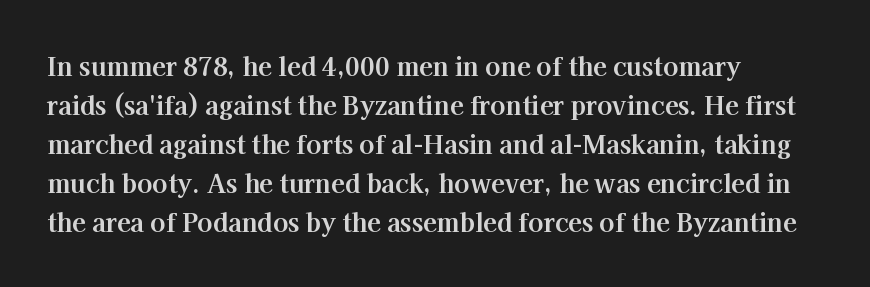
Vertical strokes here are truly vertical. In terms of letterspacing, this is plain default setting. This block has exactly the height ordinary leading produces. Pretty heavy lettering here — definitely bold.
